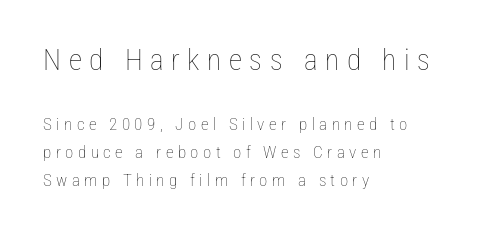
Each letter keeps its own natural width here, so spacing adapts to shape. A typesetter would call this leading conventional body-copy spacing. The letters in the upper block stand taller than those in the block below. Does extra space separate the letters? Yes, quite a lot of it. If you drew a line through each stem, it would be perfectly vertical. The weight tops out at a normal text grade.
